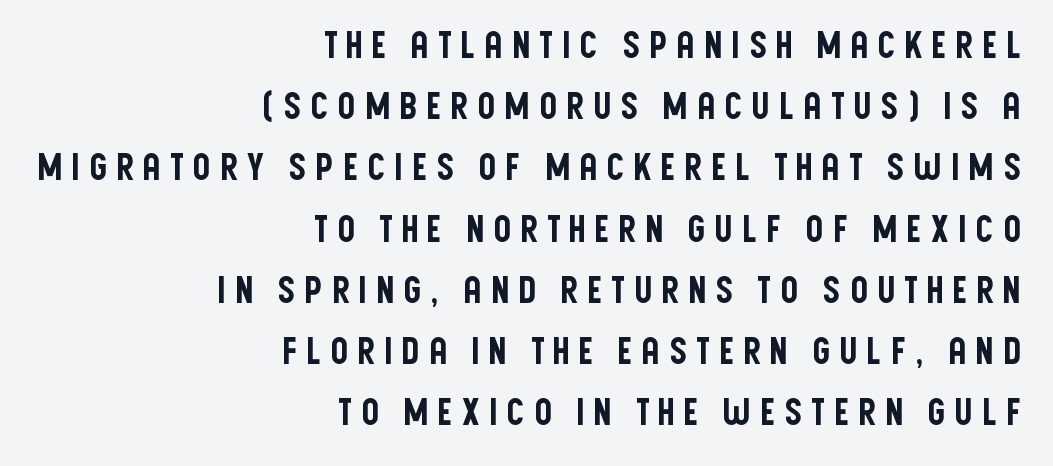
The letters stand straight up with perfectly vertical stems. Think of a printed novel: that variable character pitch is what you see here. Caption: expanded tracking, letters set apart. The letters carry no serifs — their stems end cleanly without finishing strokes.
